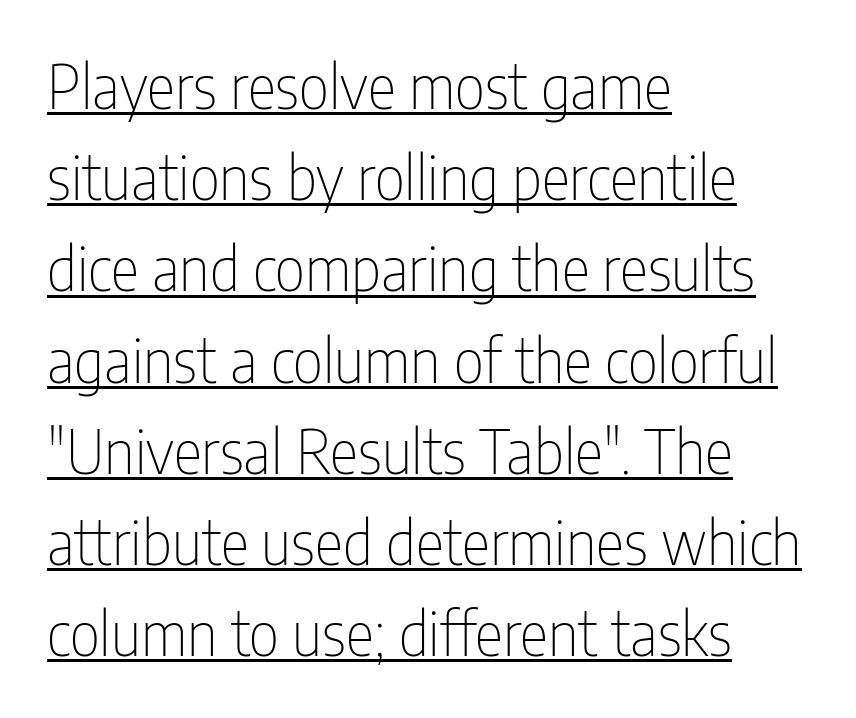
This rendering leaves character spacing at its baseline value. A continuous stroke trails under the words, as in a hyperlink. What kind of face is this? One without serifs — a sans. This sample is left-justified, so line endings fall wherever the words run out.
